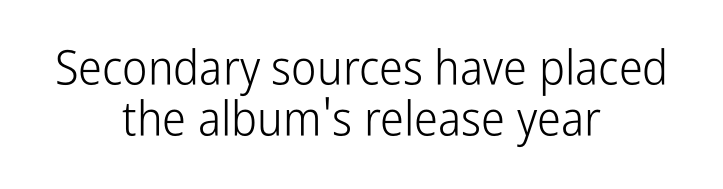
The image shows 48 px light, condensed sans-serif type, upright; set centered, tight line spacing (1.07x), normal letter spacing, not underlined; low stroke contrast and a medium x-height.
